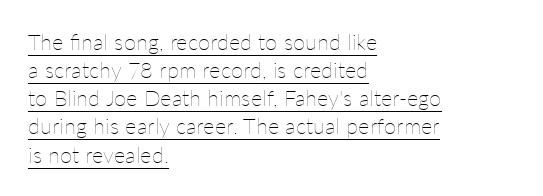
Weight class: somewhere from thin through regular. Horizontal bands of white between lines are of average thickness. Nope, not italic — everything's standing straight. Glance below the letters and you will spot a drawn line. Observe the ordinary spacing: letters are neighbours, not strangers. Is the block centered? No — it sits flush against the left margin.
